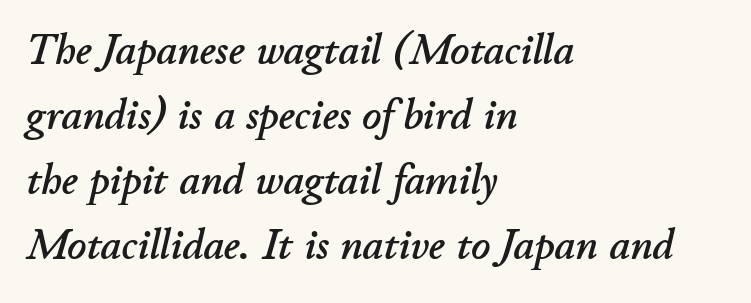
The type is set solid horizontally, with unmodified tracking. The foot of each line stays bare and open. One-word summary of the alignment: left. Looks like regular typesetting: each glyph gets only the width it needs.
